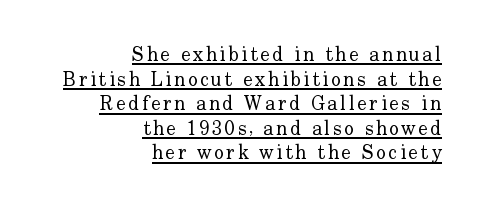
{"italic": "no", "bold": "no", "underline": "yes", "align": "right", "line_spacing_ratio": 1.23, "glyph_px": 20}
